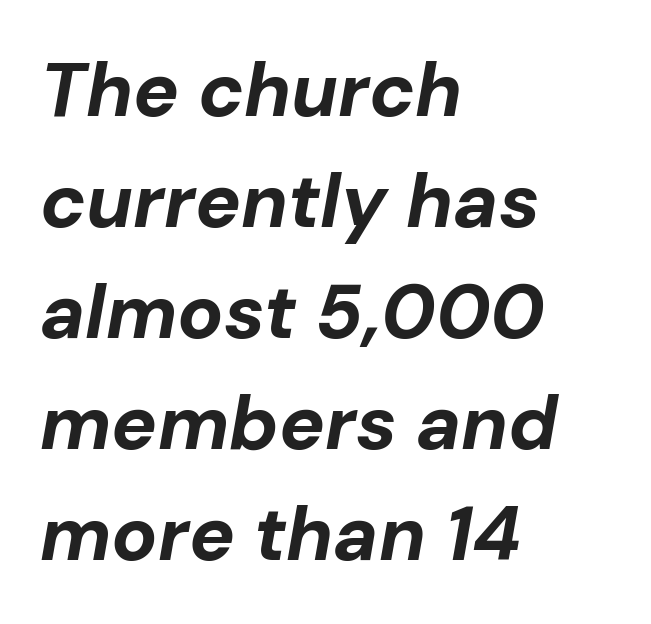
Q: Is the text bold? A: Yes.
Q: Is the text italic (slanted)? A: Yes, it leans right by about 10 degrees.
Q: Is the text underlined? A: No.
Q: How is the paragraph aligned? A: Left-aligned.
Q: Is the spacing between letters normal or unusually wide? A: Normal.
Q: Is the spacing between lines tight, normal or loose? A: Normal.
Q: Width (condensed, normal, or wide)? A: Normal.
Q: Stroke contrast? A: Low.
Q: x-height? A: Medium.
Q: Monospaced? A: No.
